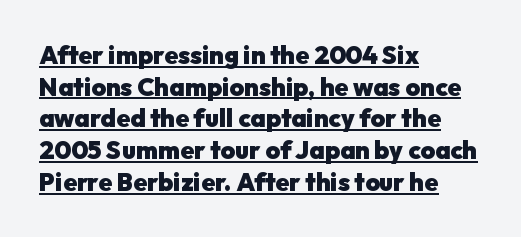
{"italic": "no", "bold": "yes", "underline": "yes", "align": "left", "line_spacing": "normal", "line_spacing_ratio": 1.27, "letter_spacing": "normal", "letter_spacing_em": 0.0, "glyph_px": 25}
